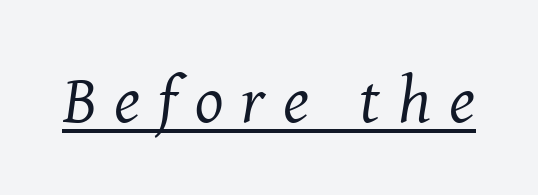
Q: Is the text bold? A: No.
Q: Is the text italic (slanted)? A: Yes, it leans right by about 8 degrees.
Q: Is the typeface a serif or a sans-serif typeface? A: Serif.
Q: Is the text underlined? A: Yes.
Q: Is the spacing between letters normal or unusually wide? A: Unusually wide.
Q: Width (condensed, normal, or wide)? A: Normal.
Q: Stroke contrast? A: Medium.
Q: x-height? A: Medium.
Q: Monospaced? A: No.
